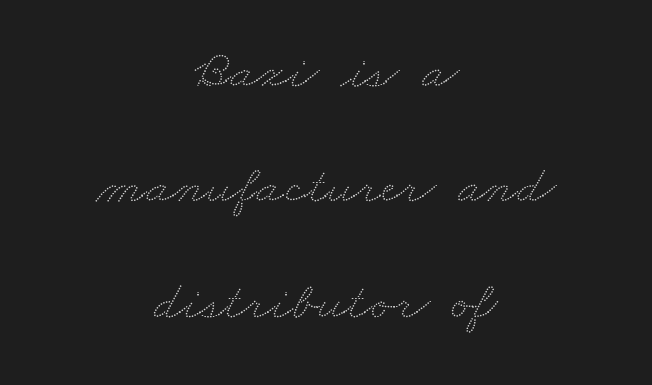
The image shows 55 px wide type; set centered, loose line spacing (2.1x), normal letter spacing, not underlined; low stroke contrast and a small x-height.
